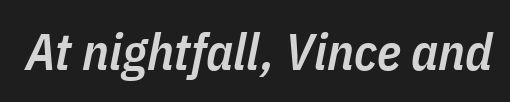
{"italic": "yes", "lean": "right", "slant_degrees": 11, "bold": "semi", "weight": "semibold", "width": "condensed", "stroke_contrast": "low", "x_height": "medium", "monospaced": "no", "underline": "no", "letter_spacing": "normal", "letter_spacing_em": 0.0, "glyph_px": 51}
